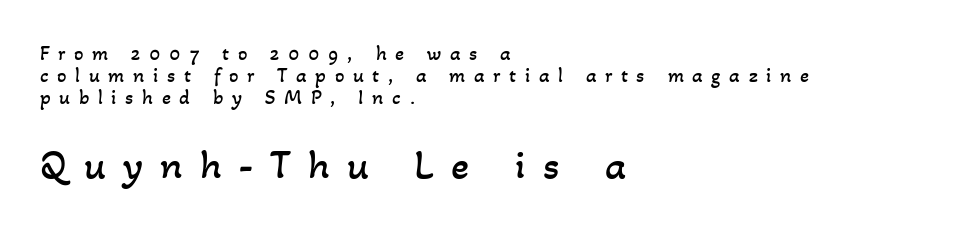
Q: Is the text bold? A: No.
Q: Is the text underlined? A: No.
Q: How is the paragraph aligned? A: Left-aligned.
Q: Is the spacing between letters normal or unusually wide? A: Unusually wide.
Q: Is the spacing between lines tight, normal or loose? A: Tight.
Q: Which block of text is set in a larger size, the first (top) or the second (bottom)? A: The second (bottom) one.
Q: Width (condensed, normal, or wide)? A: Normal.
Q: Stroke contrast? A: Low.
Q: x-height? A: Small.
Q: Monospaced? A: No.
